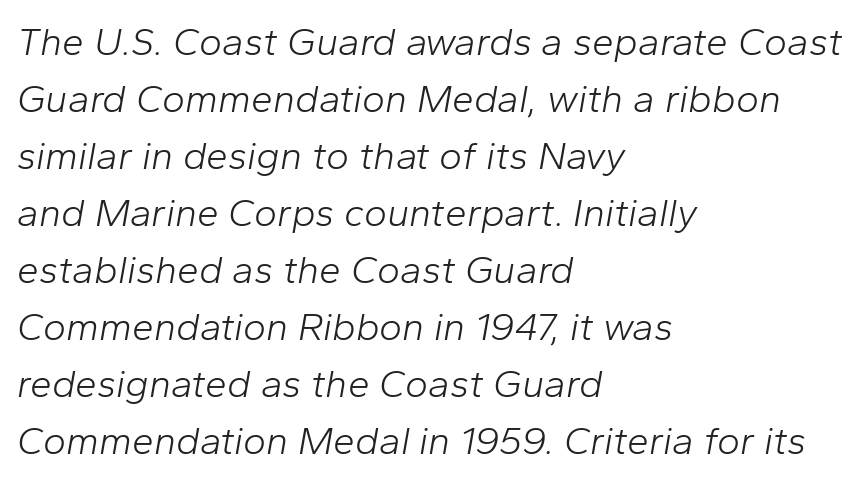
Q: Is the text bold? A: No.
Q: Is the text italic (slanted)? A: Yes, it leans right by about 10 degrees.
Q: Is the text underlined? A: No.
Q: How is the paragraph aligned? A: Left-aligned.
Q: Is the spacing between letters normal or unusually wide? A: Normal.
Q: Is the spacing between lines tight, normal or loose? A: Normal.
Q: Width (condensed, normal, or wide)? A: Normal.
Q: Stroke contrast? A: Low.
Q: x-height? A: Medium.
Q: Monospaced? A: No.
